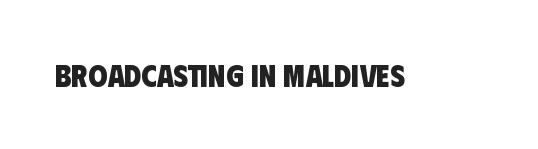
Note the varied advance widths — an 'i' is clearly narrower than an 'm'. Notice how thick the strokes are: this is what a full bold looks like. How are the letters spaced? Ordinarily, with no added tracking. Are there feet on the stems? There aren't — it's a sans. The strip under each line holds only bare page.
